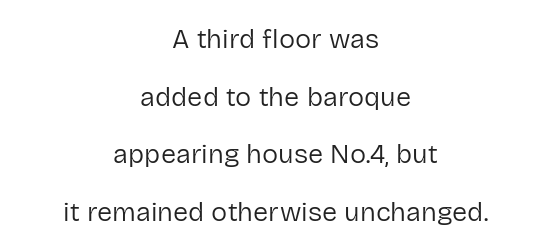
Q: Is the text bold? A: No.
Q: Is the text italic (slanted)? A: No, it is upright.
Q: Is the text underlined? A: No.
Q: How is the paragraph aligned? A: Centered.
Q: Is the spacing between letters normal or unusually wide? A: Normal.
Q: Is the spacing between lines tight, normal or loose? A: Loose.
